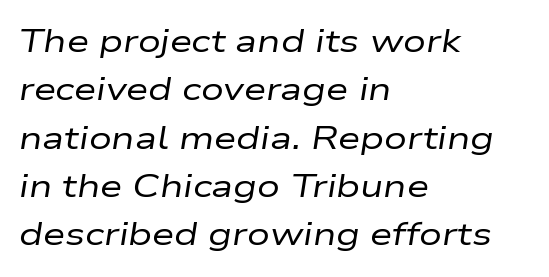
The image shows 32 px regular-weight, wide type, italic (leaning right); set left-aligned, normal line spacing (1.51x), normal letter spacing, not underlined; low stroke contrast and a medium x-height.
